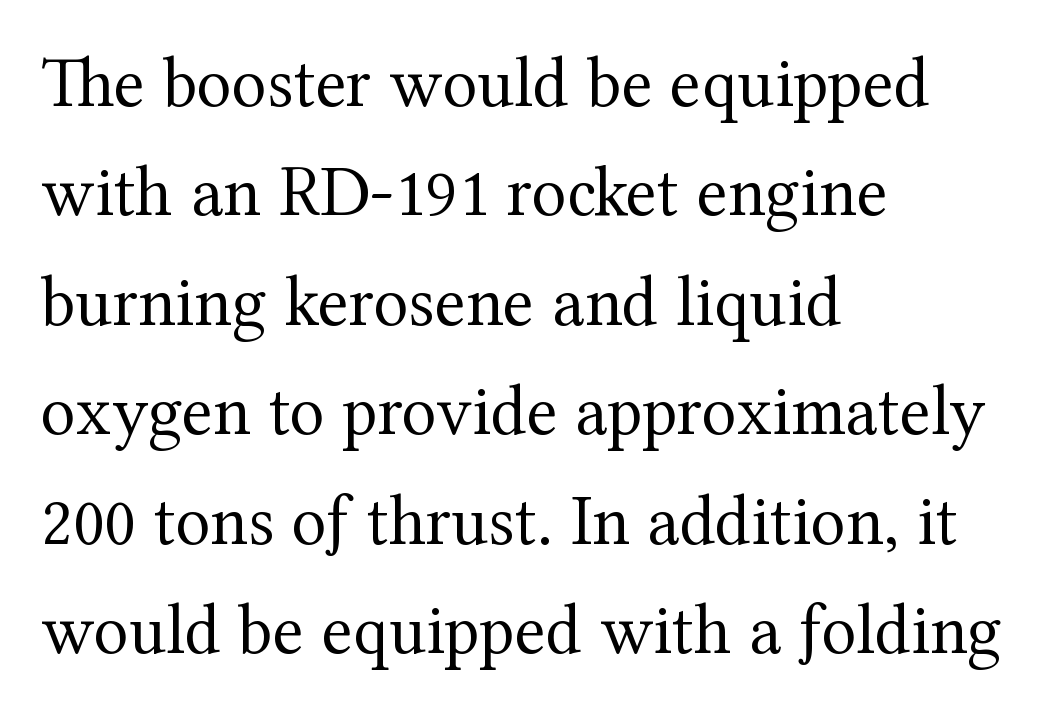
{"serif": "yes", "italic": "no", "bold": "no", "weight": "regular", "width": "normal", "stroke_contrast": "medium", "x_height": "medium", "monospaced": "no", "underline": "no", "align": "left", "line_spacing": "normal", "line_spacing_ratio": 1.52, "letter_spacing": "normal", "letter_spacing_em": 0.0, "glyph_px": 72}
